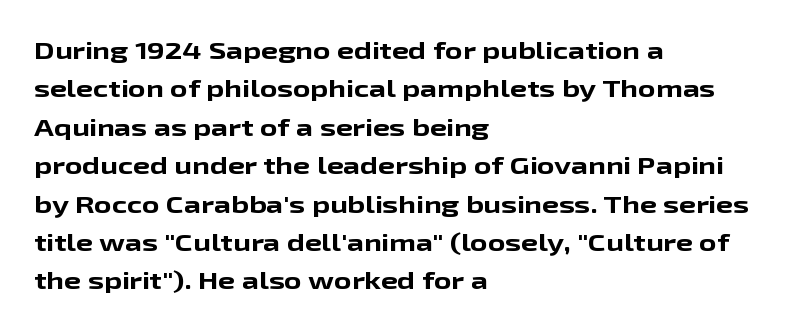
{"italic": "no", "bold": "yes", "underline": "no", "align": "left", "line_spacing": "normal", "line_spacing_ratio": 1.6, "letter_spacing": "normal", "letter_spacing_em": 0.0, "glyph_px": 24}
